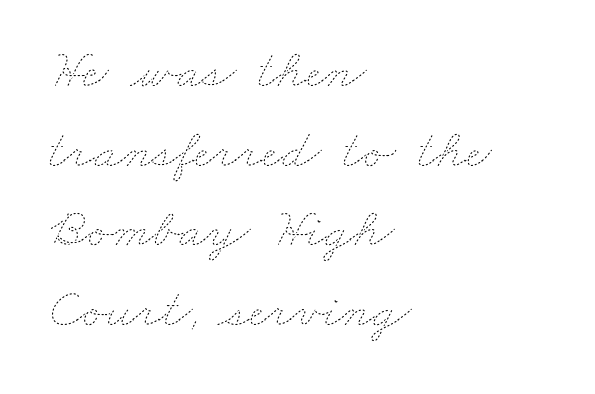
The image shows 55 px thin, wide type; set left-aligned, normal line spacing (1.45x), normal letter spacing, not underlined; low stroke contrast and a small x-height.
